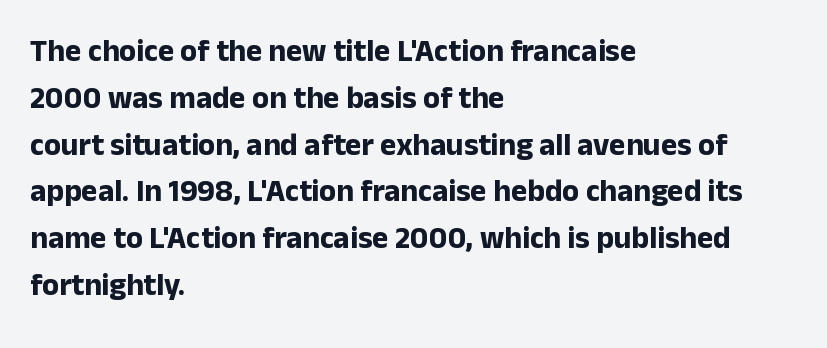
Q: Is the text bold? A: Yes.
Q: Is the text italic (slanted)? A: No, it is upright.
Q: Is the typeface a serif or a sans-serif typeface? A: Sans-serif.
Q: Is the text underlined? A: No.
Q: How is the paragraph aligned? A: Left-aligned.
Q: Is the spacing between letters normal or unusually wide? A: Normal.
Q: Is the spacing between lines tight, normal or loose? A: Normal.
Q: Width (condensed, normal, or wide)? A: Normal.
Q: Stroke contrast? A: Low.
Q: x-height? A: Medium.
Q: Monospaced? A: No.
